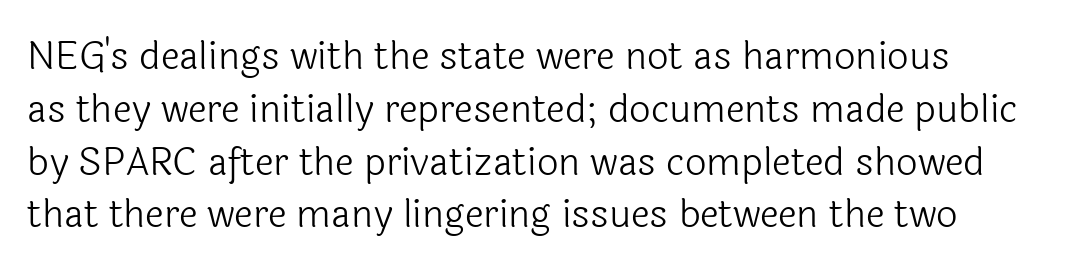
{"serif": "no", "italic": "no", "bold": "no", "weight": "light", "width": "normal", "x_height": "medium", "monospaced": "no", "underline": "no", "align": "left", "line_spacing": "normal", "line_spacing_ratio": 1.39, "letter_spacing": "normal", "letter_spacing_em": 0.0, "glyph_px": 38}
